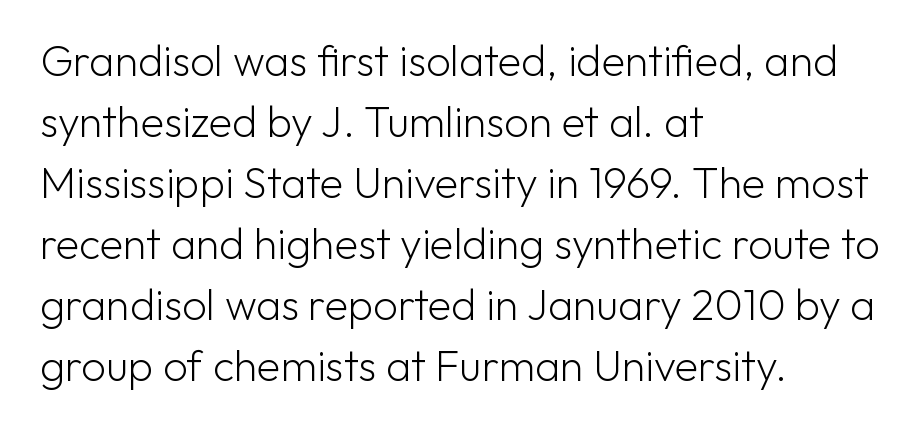
Q: Is the text bold? A: No.
Q: Is the text italic (slanted)? A: No, it is upright.
Q: Is the typeface a serif or a sans-serif typeface? A: Sans-serif.
Q: Is the text underlined? A: No.
Q: How is the paragraph aligned? A: Left-aligned.
Q: Is the spacing between letters normal or unusually wide? A: Normal.
Q: Is the spacing between lines tight, normal or loose? A: Normal.
Q: Width (condensed, normal, or wide)? A: Normal.
Q: Stroke contrast? A: Low.
Q: x-height? A: Medium.
Q: Monospaced? A: No.
